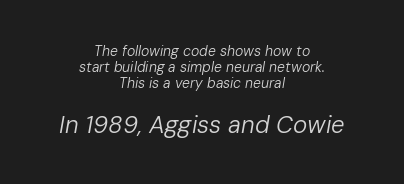
Q: Is the text bold? A: No.
Q: Is the text italic (slanted)? A: Yes, it leans right by about 10 degrees.
Q: Is the text underlined? A: No.
Q: How is the paragraph aligned? A: Centered.
Q: Is the spacing between letters normal or unusually wide? A: Normal.
Q: Is the spacing between lines tight, normal or loose? A: Tight.
Q: Which block of text is set in a larger size, the first (top) or the second (bottom)? A: The second (bottom) one.
